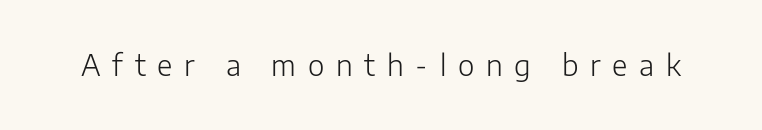
{"serif": "no", "italic": "no", "bold": "no", "weight": "light", "width": "normal", "stroke_contrast": "low", "x_height": "medium", "monospaced": "no", "underline": "no", "letter_spacing": "wide", "letter_spacing_em": 0.42, "glyph_px": 28}
